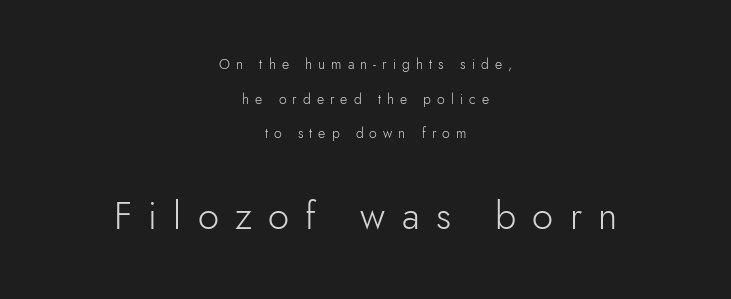
Q: Is the text bold? A: No.
Q: Is the text italic (slanted)? A: No, it is upright.
Q: Is the typeface a serif or a sans-serif typeface? A: Sans-serif.
Q: Is the text underlined? A: No.
Q: How is the paragraph aligned? A: Centered.
Q: Is the spacing between letters normal or unusually wide? A: Unusually wide.
Q: Is the spacing between lines tight, normal or loose? A: Loose.
Q: Which block of text is set in a larger size, the first (top) or the second (bottom)? A: The second (bottom) one.
Q: Width (condensed, normal, or wide)? A: Normal.
Q: Stroke contrast? A: Low.
Q: x-height? A: Small.
Q: Monospaced? A: No.
